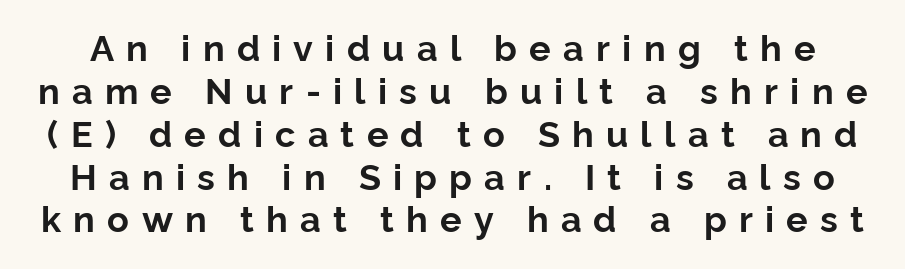
{"serif": "no", "italic": "no", "bold": "yes", "weight": "bold", "width": "normal", "stroke_contrast": "low", "x_height": "medium", "monospaced": "no", "underline": "no", "line_spacing_ratio": 1.19, "letter_spacing": "wide", "letter_spacing_em": 0.34, "glyph_px": 36}
